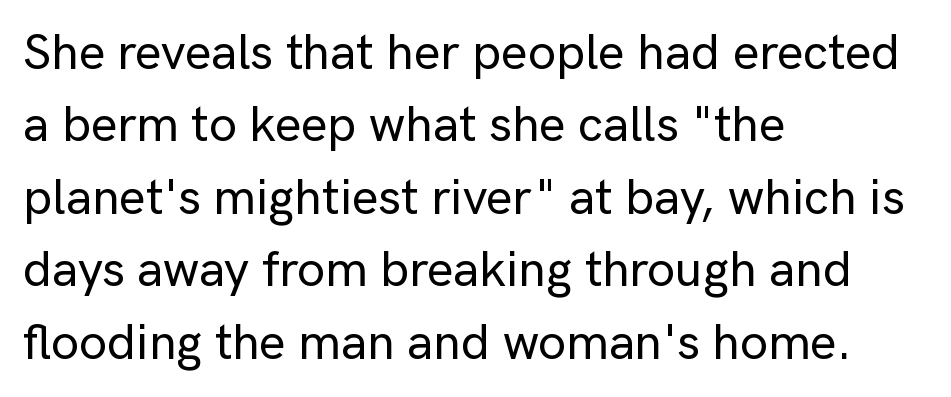
The ragged edge is on the right, which tells us the setting is flush left. If you drew a line through each stem, it would be perfectly vertical. Does the leading feel generous? No, just average. These lines are composed in type without serifs.
